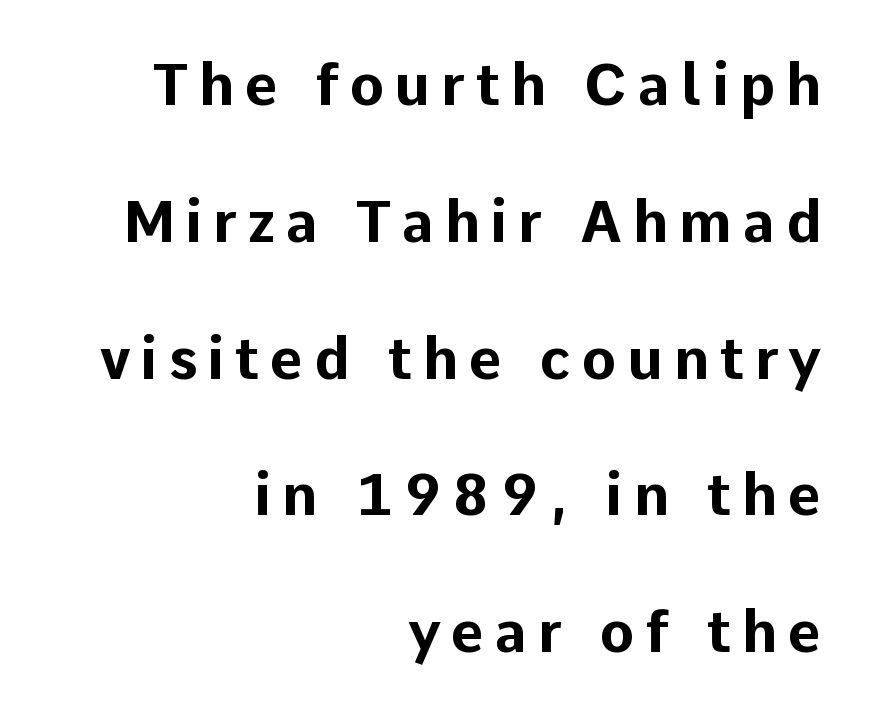
Airy leading. These lines are rendered in a variable-pitch font. One-word summary of the alignment: right. Unlike a traditional serif, this face leaves its strokes unadorned. When letters stand straight like this, we call the style roman or upright. Caption: bold face, heavy strokes.
